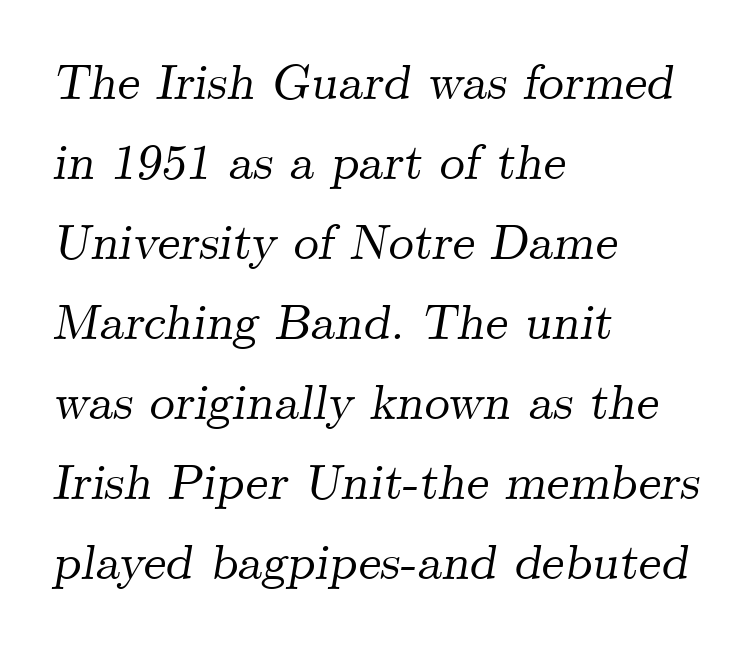
{"serif": "yes", "italic": "yes", "lean": "right", "slant_degrees": 9, "width": "normal", "stroke_contrast": "medium", "x_height": "small", "monospaced": "no", "underline": "no", "align": "left", "line_spacing": "normal", "line_spacing_ratio": 1.6, "letter_spacing": "normal", "letter_spacing_em": 0.0, "glyph_px": 50}
